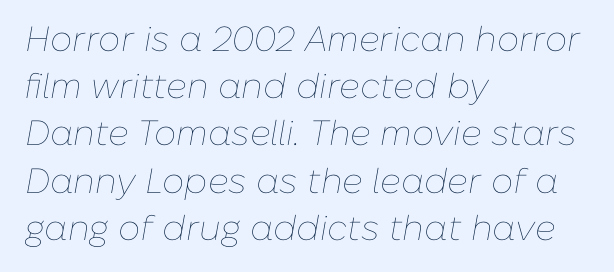
A light-to-regular cut is what we see here. This rendering leaves character spacing at its baseline value. The letters advance in unequal steps, a hallmark of proportional type. Tall strokes in this sample are angled rather than plumb. Compared with a centered layout, this one pins lines to the left instead. Unmarked baselines from the first word to the last.
